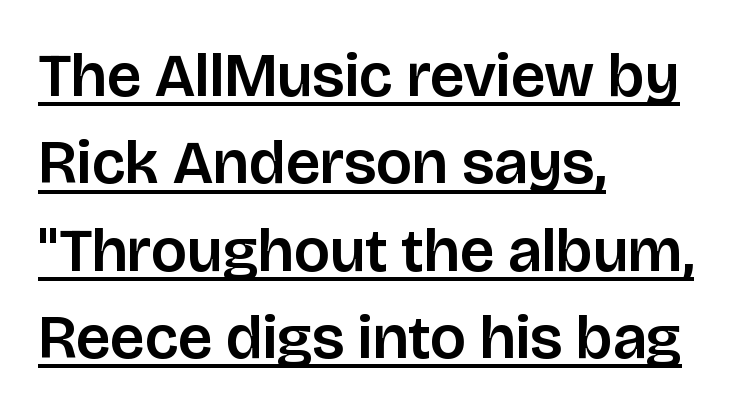
{"serif": "no", "italic": "no", "width": "normal", "stroke_contrast": "low", "x_height": "large", "monospaced": "no", "underline": "yes", "align": "left", "line_spacing": "normal", "line_spacing_ratio": 1.41, "letter_spacing": "normal", "letter_spacing_em": 0.0, "glyph_px": 62}
